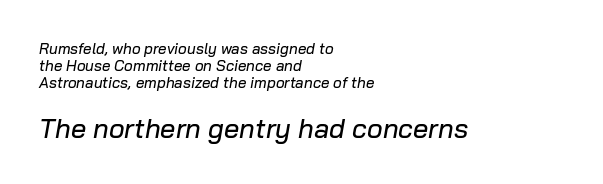
This sample uses plain, unmodified letter spacing. The specimen reads as italic at a glance. Rows of type sit shoulder to shoulder in the vertical direction. Look at the glyph heights: the lower group is clearly the bigger setting.
